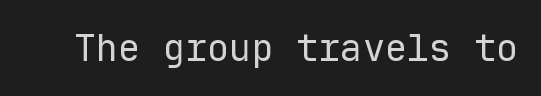
The image shows 37 px regular-weight sans-serif type, upright, monospaced; set normal letter spacing, not underlined; low stroke contrast and a medium x-height.
